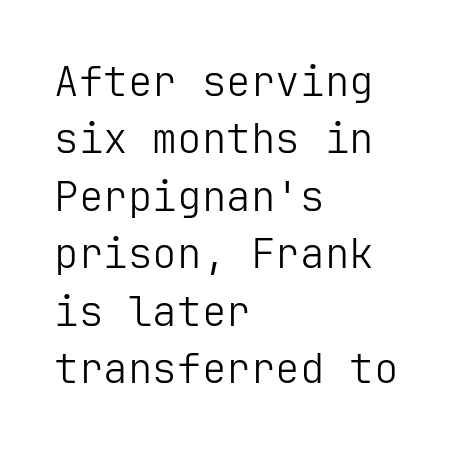
Q: Is the text bold? A: No.
Q: Is the text italic (slanted)? A: No, it is upright.
Q: Is the typeface a serif or a sans-serif typeface? A: Sans-serif.
Q: Is the text underlined? A: No.
Q: How is the paragraph aligned? A: Left-aligned.
Q: Is the spacing between letters normal or unusually wide? A: Normal.
Q: Is the spacing between lines tight, normal or loose? A: Normal.
Q: Width (condensed, normal, or wide)? A: Normal.
Q: Stroke contrast? A: Low.
Q: x-height? A: Medium.
